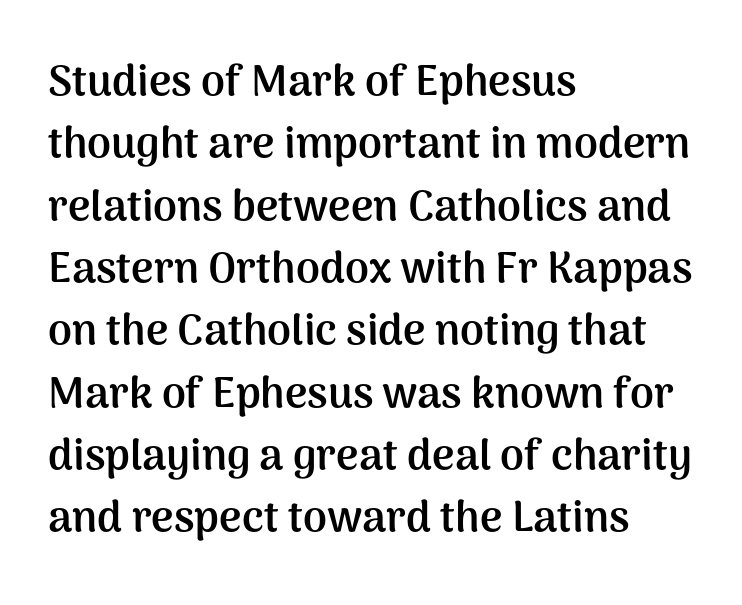
The image shows 43 px semibold sans-serif type, upright; set left-aligned, normal line spacing (1.45x), normal letter spacing, not underlined; medium stroke contrast and a medium x-height.
